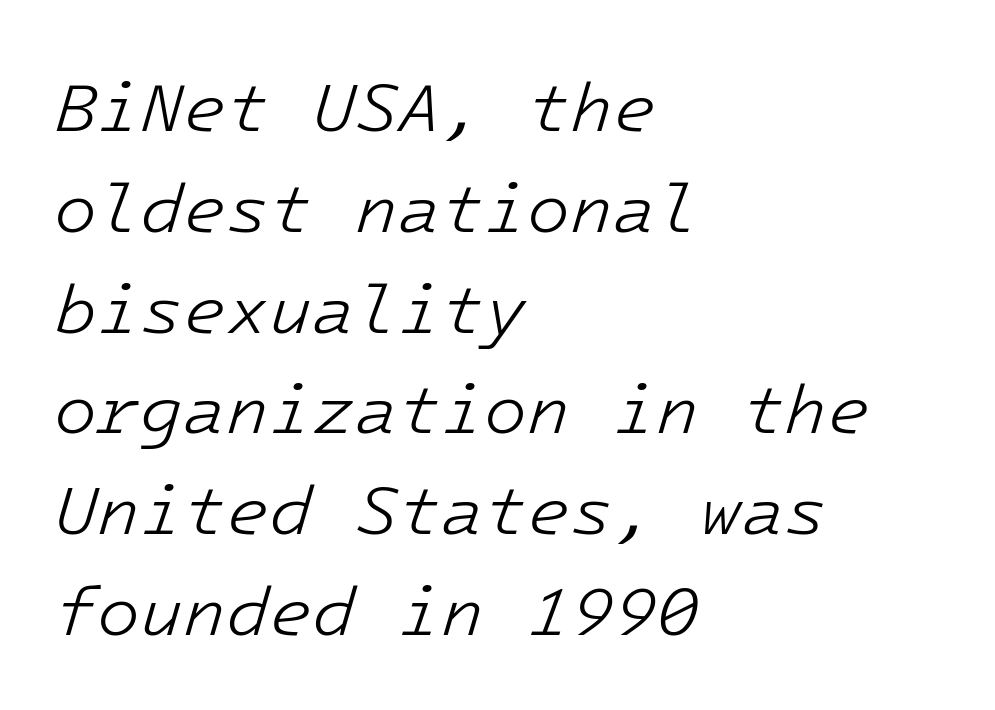
Q: Is the text bold? A: No.
Q: Is the text italic (slanted)? A: Yes, it leans right by about 16 degrees.
Q: Is the text underlined? A: No.
Q: How is the paragraph aligned? A: Left-aligned.
Q: Is the spacing between letters normal or unusually wide? A: Normal.
Q: Is the spacing between lines tight, normal or loose? A: Normal.
Q: Width (condensed, normal, or wide)? A: Normal.
Q: Stroke contrast? A: Low.
Q: x-height? A: Medium.
